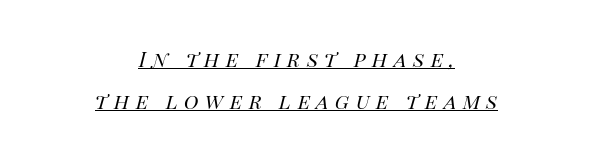
The image shows 20 px text type, italic (leaning right); set centered, loose line spacing (2.1x), unusually wide letter spacing (+0.32 em), underlined.
